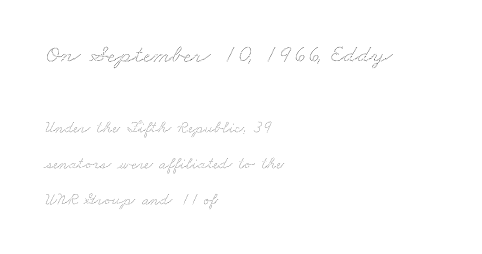
The image shows 26 px text type; set left-aligned, loose line spacing (2.12x), normal letter spacing, not underlined; the first (top) block is 1.53x larger.
